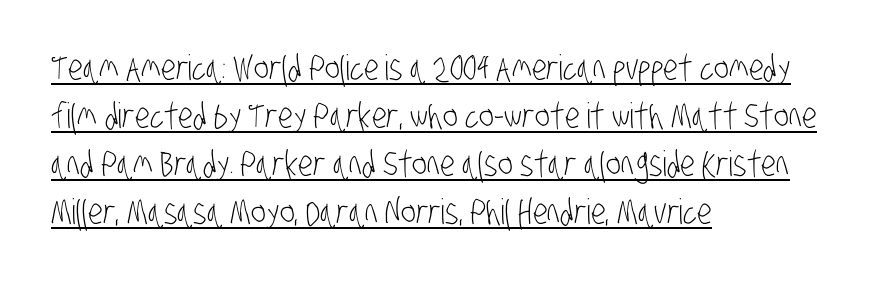
The image shows 35 px light, condensed sans-serif type; set left-aligned, normal line spacing (1.37x), normal letter spacing, underlined; low stroke contrast and a large x-height.
